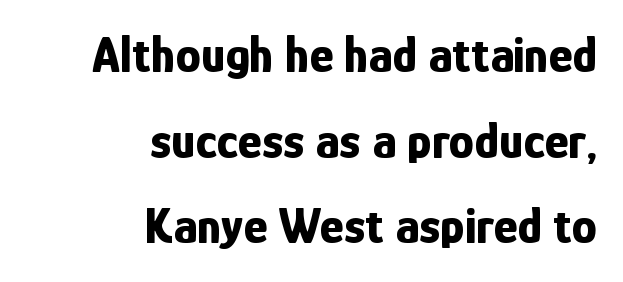
{"serif": "no", "italic": "no", "bold": "yes", "weight": "bold", "width": "condensed", "stroke_contrast": "low", "x_height": "medium", "monospaced": "no", "underline": "no", "align": "right", "line_spacing": "normal", "line_spacing_ratio": 1.68, "letter_spacing": "normal", "letter_spacing_em": 0.0, "glyph_px": 51}
